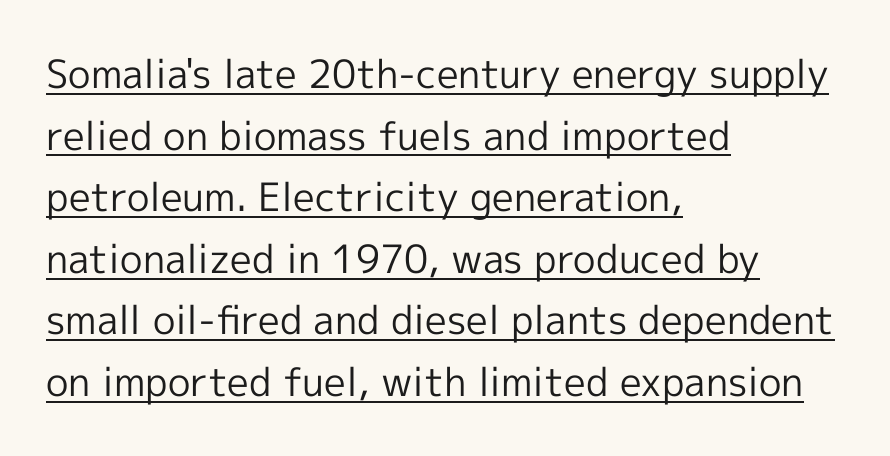
Q: Is the text bold? A: No.
Q: Is the text italic (slanted)? A: No, it is upright.
Q: Is the typeface a serif or a sans-serif typeface? A: Sans-serif.
Q: Is the text underlined? A: Yes.
Q: How is the paragraph aligned? A: Left-aligned.
Q: Is the spacing between letters normal or unusually wide? A: Normal.
Q: Is the spacing between lines tight, normal or loose? A: Normal.
Q: Width (condensed, normal, or wide)? A: Normal.
Q: x-height? A: Medium.
Q: Monospaced? A: No.
